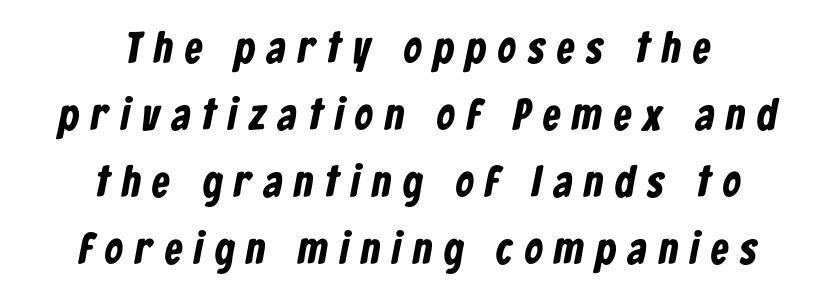
Compared with an ordinary text face, these strokes are far heavier — a full bold. Each letter keeps its own natural width here, so spacing adapts to shape. Anything drawn beneath the words? Only blank space. The lines in this sample share a center point and differ in where they start and stop.
